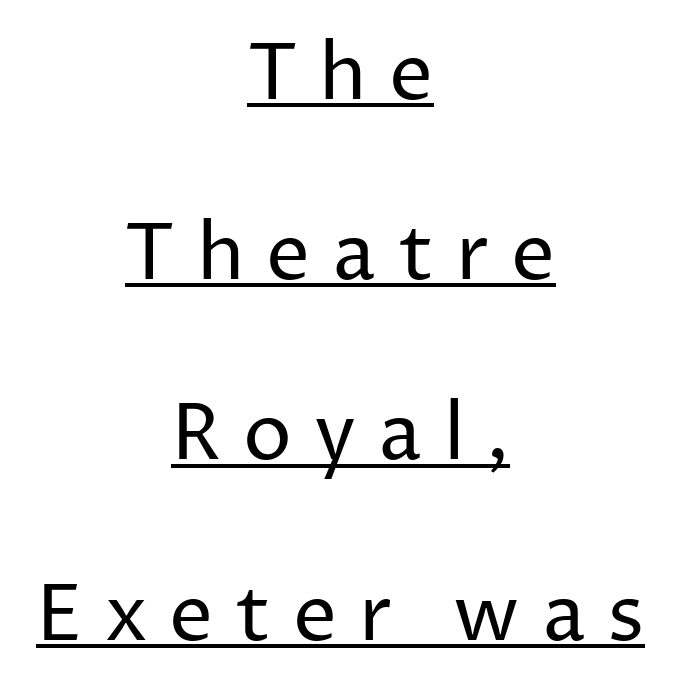
The image shows 78 px regular-weight sans-serif type, upright; set centered, loose line spacing (2.31x), unusually wide letter spacing (+0.28 em), underlined; low stroke contrast and a medium x-height.
